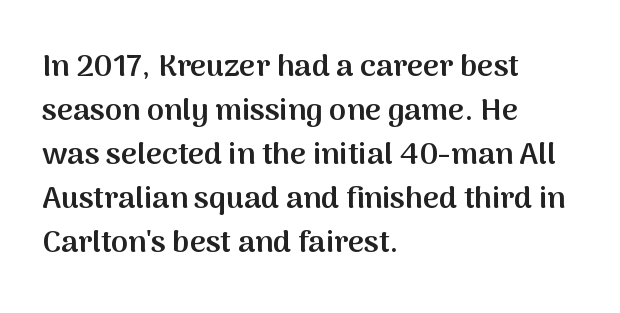
Q: Is the text bold? A: Semi-bold.
Q: Is the text italic (slanted)? A: No, it is upright.
Q: Is the typeface a serif or a sans-serif typeface? A: Sans-serif.
Q: Is the text underlined? A: No.
Q: How is the paragraph aligned? A: Left-aligned.
Q: Is the spacing between letters normal or unusually wide? A: Normal.
Q: Is the spacing between lines tight, normal or loose? A: Normal.
Q: Width (condensed, normal, or wide)? A: Normal.
Q: Stroke contrast? A: Medium.
Q: x-height? A: Medium.
Q: Monospaced? A: No.
